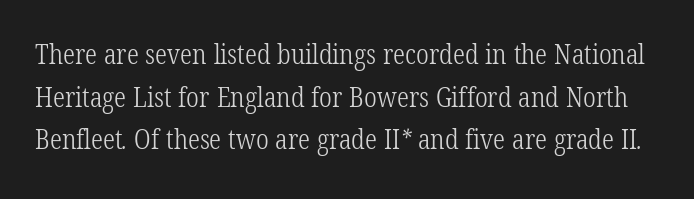
Q: Is the text bold? A: No.
Q: Is the text underlined? A: No.
Q: Is the spacing between letters normal or unusually wide? A: Normal.
Q: Is the spacing between lines tight, normal or loose? A: Normal.
